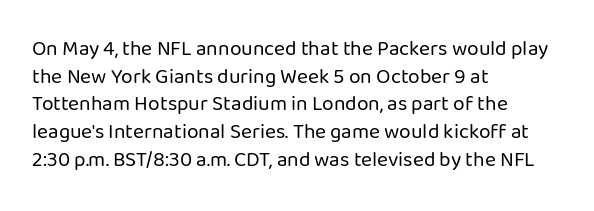
{"italic": "no", "bold": "no", "underline": "no", "align": "left", "line_spacing": "normal", "line_spacing_ratio": 1.32, "letter_spacing": "normal", "letter_spacing_em": 0.0, "glyph_px": 21}
